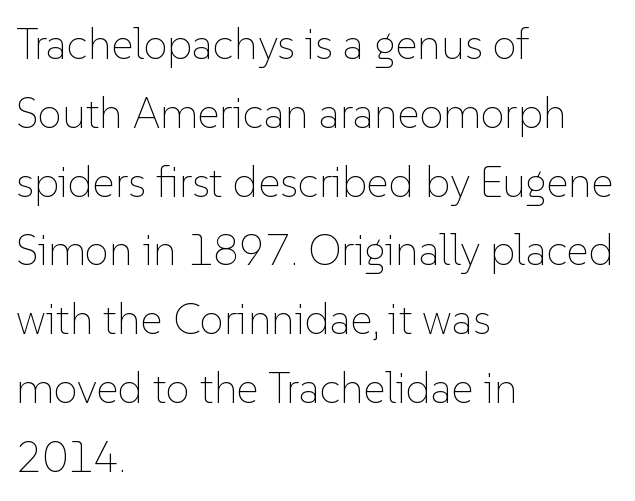
Leading: standard. Lines of text with bare space underneath. Ascenders rise straight up at ninety degrees. A student would call this left alignment; a typographer would say flush left, rag right. The face used here is proportionally spaced, like ordinary book or web type.
